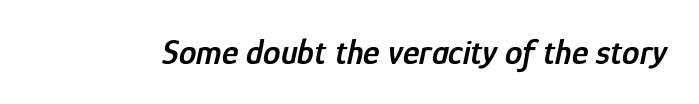
The image shows 35 px semibold, condensed type, italic (leaning right); set normal letter spacing, not underlined; low stroke contrast and a medium x-height.
